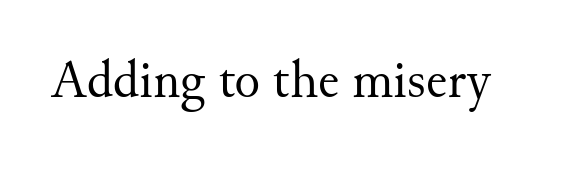
{"serif": "yes", "italic": "no", "bold": "no", "weight": "regular", "width": "normal", "stroke_contrast": "medium", "x_height": "small", "monospaced": "no", "underline": "no", "letter_spacing": "normal", "letter_spacing_em": 0.0, "glyph_px": 53}
